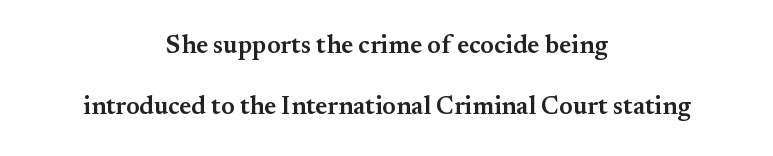
Q: Is the text bold? A: Semi-bold.
Q: Is the text italic (slanted)? A: No, it is upright.
Q: Is the text underlined? A: No.
Q: How is the paragraph aligned? A: Centered.
Q: Is the spacing between letters normal or unusually wide? A: Normal.
Q: Is the spacing between lines tight, normal or loose? A: Loose.
